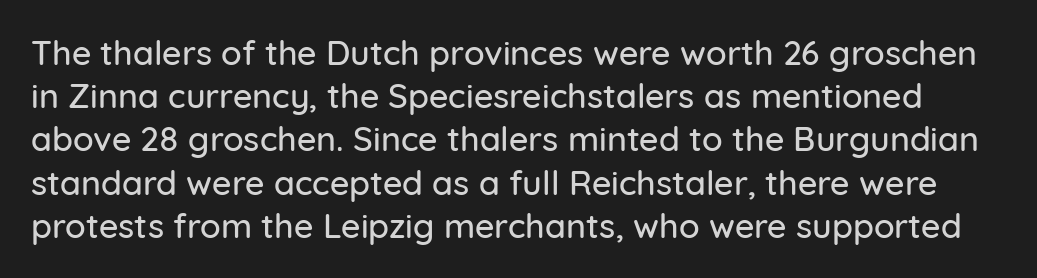
Beneath every word, the page is bare. A typesetter would mark this as roman, not italic. This rendering employs a face without finishing strokes, i.e., a sans-serif. The rendering uses a moderate line-height, typical for paragraphs. Think of a printed novel: that variable character pitch is what you see here. The rendering keeps characters at their native spacing.
